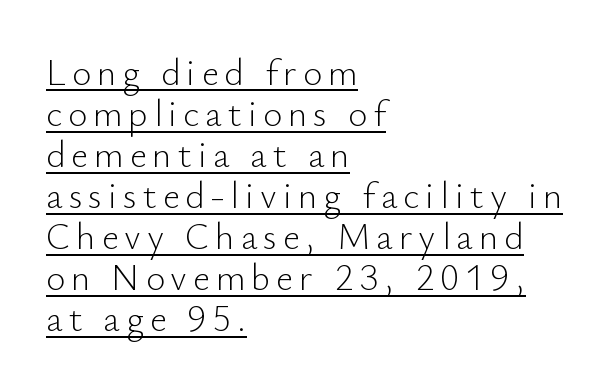
Bold? No — there's no thickening of the strokes. Typographically, this falls in the sans-serif category. Varying glyph widths throughout — classic text-font behaviour. In CSS terms this would be text-align: left. Does a line run under the words? Yes, clearly. The block of text is dense from top to bottom, with scant space between rows.
